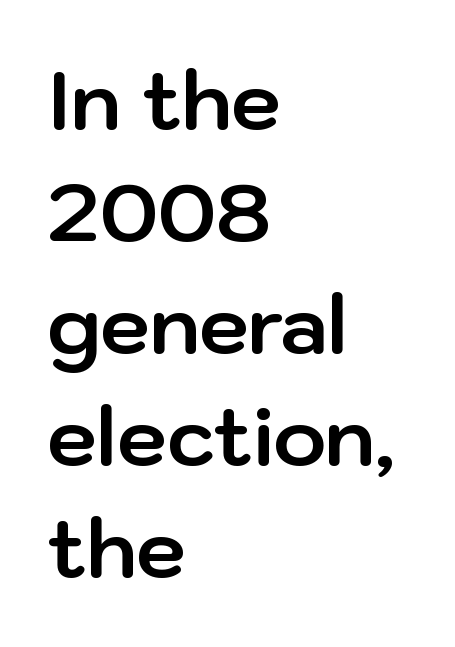
These words are printed bold, with thick strokes throughout. All the whitespace from short lines collects on the right. Compared with typical paragraphs, the rows here are spaced about the same. Nobody drew a line under any word here. It's the straight-up-and-down kind of type.
